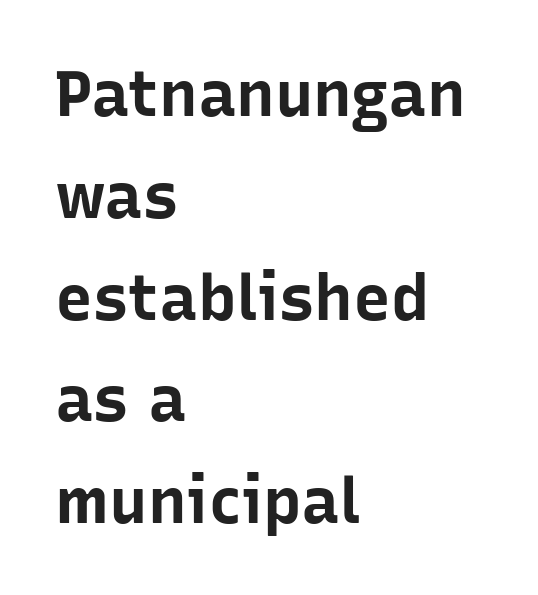
The image shows 64 px bold sans-serif type, upright; set left-aligned, normal line spacing (1.59x), normal letter spacing, not underlined; low stroke contrast and a medium x-height.
